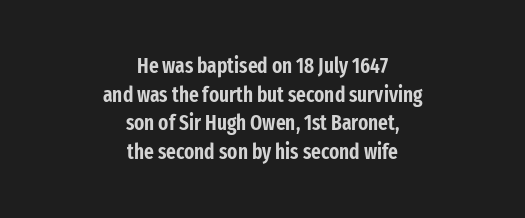
{"italic": "no", "underline": "no", "align": "center", "line_spacing": "normal", "line_spacing_ratio": 1.36, "letter_spacing": "normal", "letter_spacing_em": 0.0, "glyph_px": 21}
